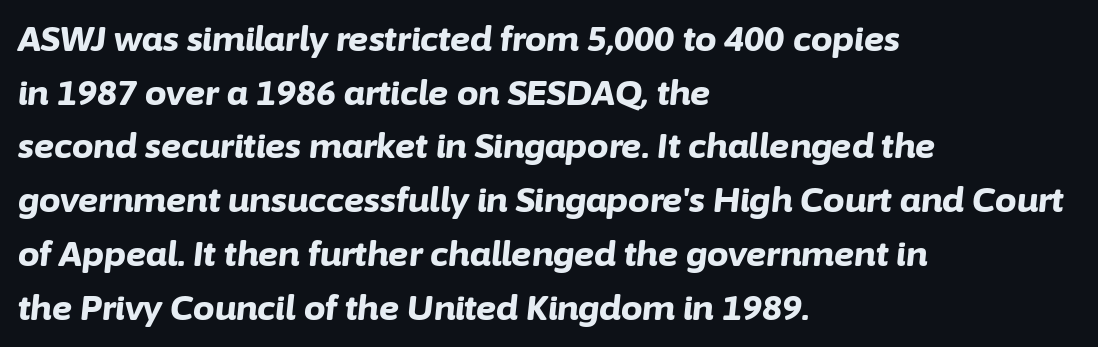
The image shows 34 px bold type, italic (leaning right); set left-aligned, normal line spacing (1.58x), normal letter spacing, not underlined; low stroke contrast and a medium x-height.
